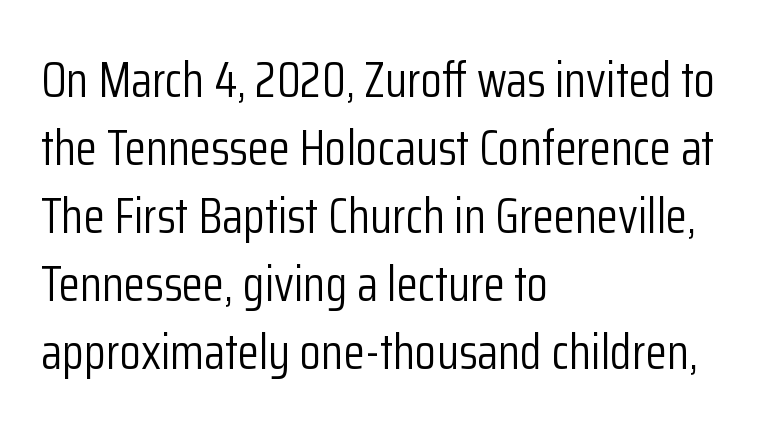
The image shows 49 px light, condensed sans-serif type, upright; set left-aligned, normal line spacing (1.39x), normal letter spacing, not underlined; low stroke contrast and a medium x-height.
